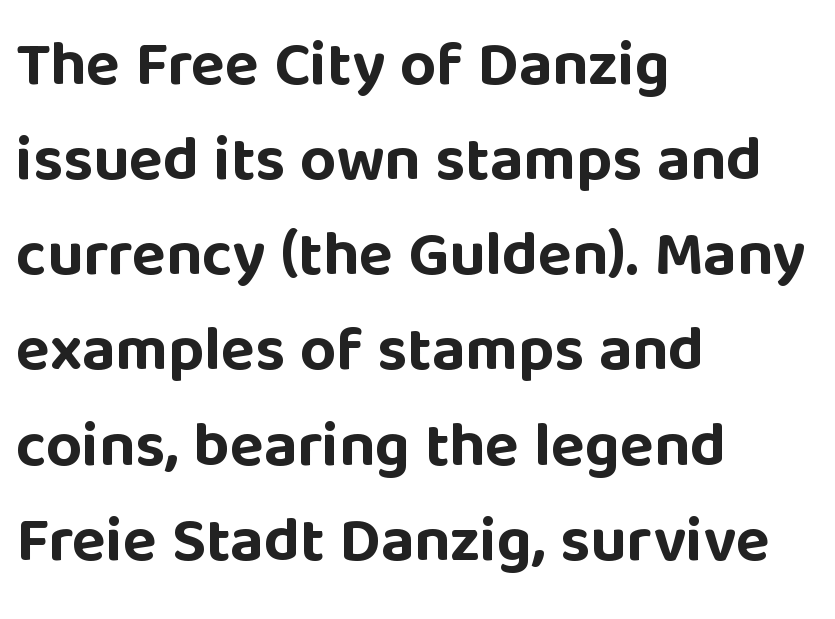
The image shows 63 px bold sans-serif type, upright; set left-aligned, normal line spacing (1.51x), normal letter spacing, not underlined; low stroke contrast and a large x-height.
